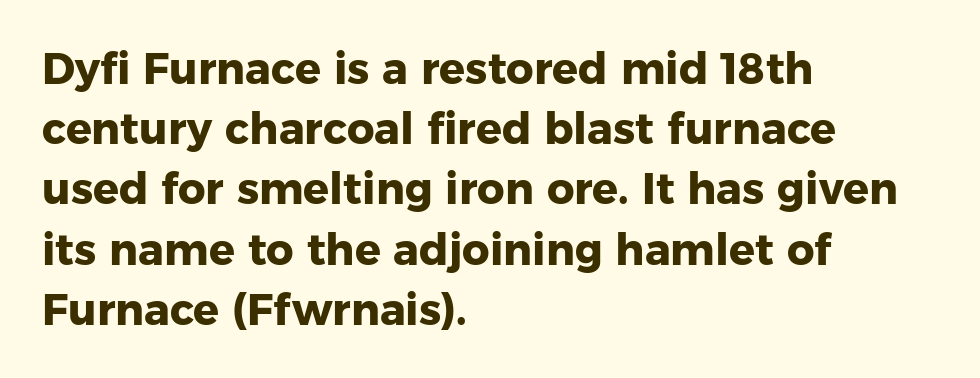
The image shows 43 px heavy sans-serif type, upright; set left-aligned, normal line spacing (1.4x), normal letter spacing, not underlined; low stroke contrast and a medium x-height.
